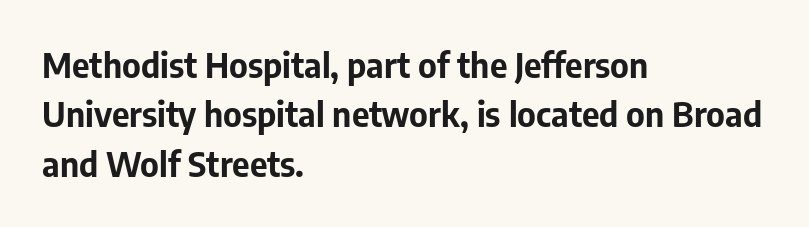
Caption: standard tracking, unaltered. Compared with a centered layout, this one pins lines to the left instead. Type style note: lacks serifs. No word sits above an underline. The rendering uses a bold face; every stroke is thick and dark. Looks like regular typesetting: each glyph gets only the width it needs.
